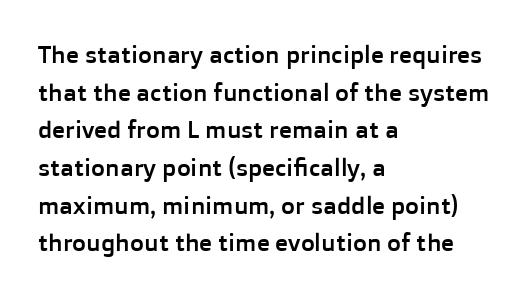
Students, observe: this is what conventionally led text looks like. When letters stand straight like this, we call the style roman or upright. Horizontally, the lines are justified to the leading edge only. The type is set solid horizontally, with unmodified tracking. The baseline area is clear.
